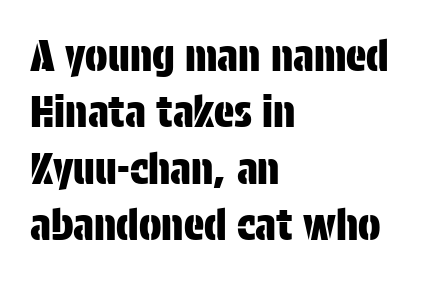
The image shows 42 px condensed sans-serif type, upright; set left-aligned, normal line spacing (1.34x), normal letter spacing, not underlined; low stroke contrast and a large x-height.
